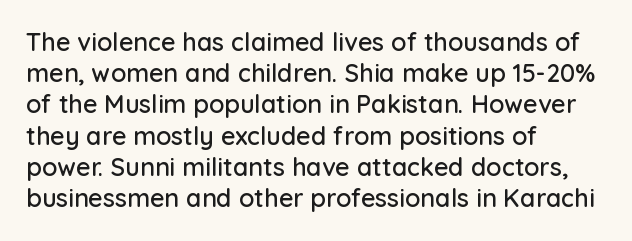
The image shows 25 px text type, upright; set left-aligned, normal line spacing (1.25x), normal letter spacing, not underlined.
